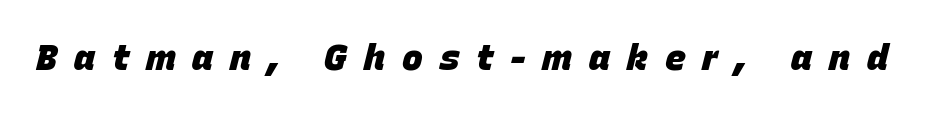
Q: Is the text bold? A: Yes.
Q: Is the text italic (slanted)? A: Yes, it leans right by about 15 degrees.
Q: Is the text underlined? A: No.
Q: Is the spacing between letters normal or unusually wide? A: Unusually wide.
Q: Width (condensed, normal, or wide)? A: Normal.
Q: Stroke contrast? A: Low.
Q: x-height? A: Large.
Q: Monospaced? A: No.
